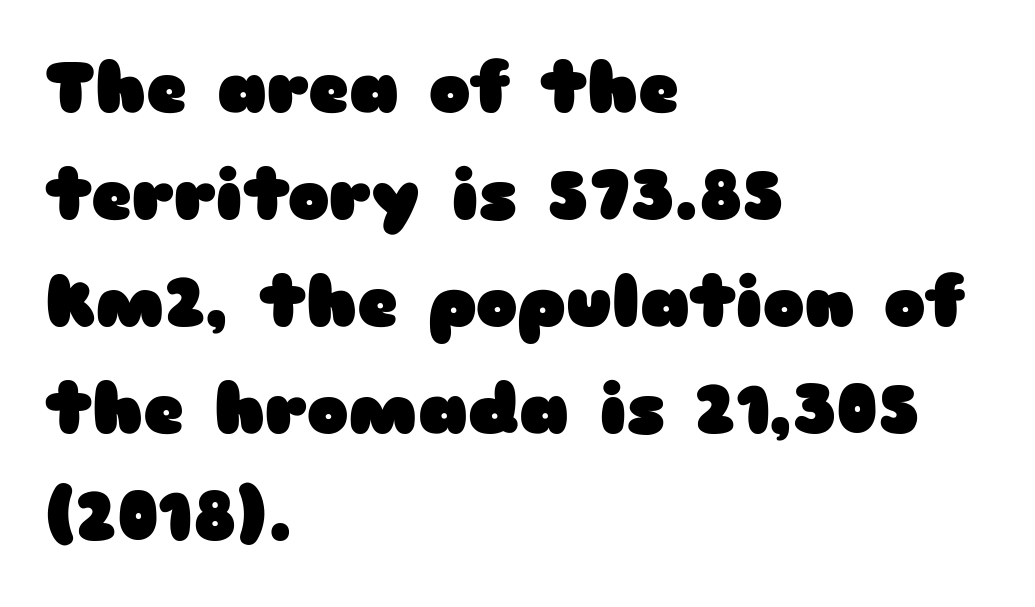
Q: Is the text bold? A: Yes.
Q: Is the text italic (slanted)? A: No, it is upright.
Q: Is the typeface a serif or a sans-serif typeface? A: Sans-serif.
Q: Is the text underlined? A: No.
Q: How is the paragraph aligned? A: Left-aligned.
Q: Is the spacing between letters normal or unusually wide? A: Normal.
Q: Is the spacing between lines tight, normal or loose? A: Normal.
Q: Width (condensed, normal, or wide)? A: Wide.
Q: Stroke contrast? A: Low.
Q: x-height? A: Medium.
Q: Monospaced? A: No.
